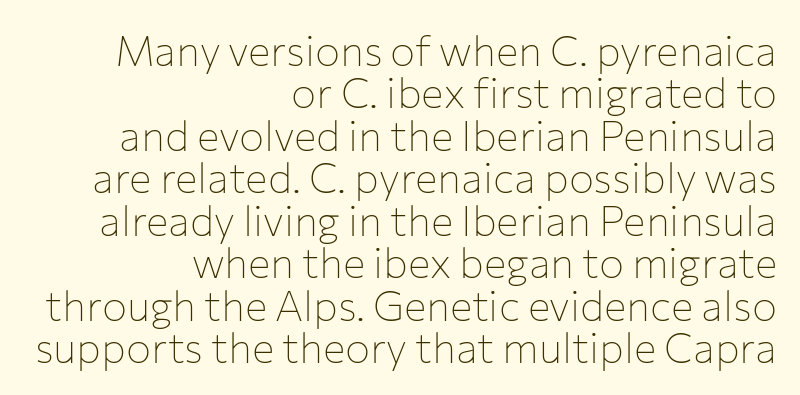
Q: Is the text bold? A: No.
Q: Is the text italic (slanted)? A: No, it is upright.
Q: Is the typeface a serif or a sans-serif typeface? A: Sans-serif.
Q: Is the text underlined? A: No.
Q: How is the paragraph aligned? A: Right-aligned.
Q: Is the spacing between letters normal or unusually wide? A: Normal.
Q: Is the spacing between lines tight, normal or loose? A: Tight.
Q: Width (condensed, normal, or wide)? A: Normal.
Q: Stroke contrast? A: Low.
Q: x-height? A: Medium.
Q: Monospaced? A: No.
